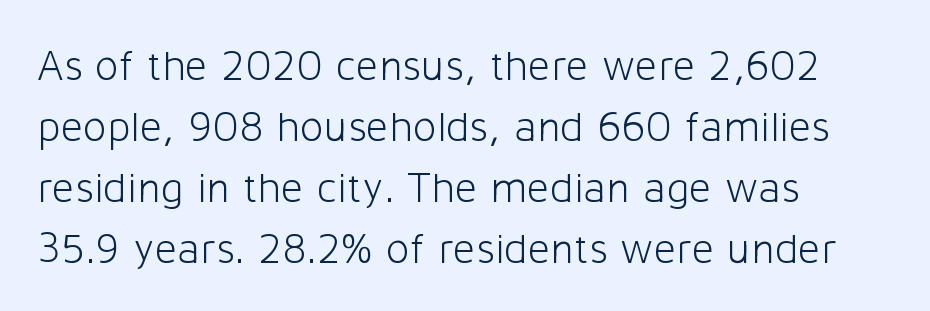
{"serif": "no", "italic": "no", "bold": "no", "weight": "light", "width": "normal", "stroke_contrast": "low", "x_height": "medium", "monospaced": "no", "underline": "no", "align": "left", "line_spacing": "normal", "line_spacing_ratio": 1.39, "letter_spacing": "normal", "letter_spacing_em": 0.0, "glyph_px": 44}
